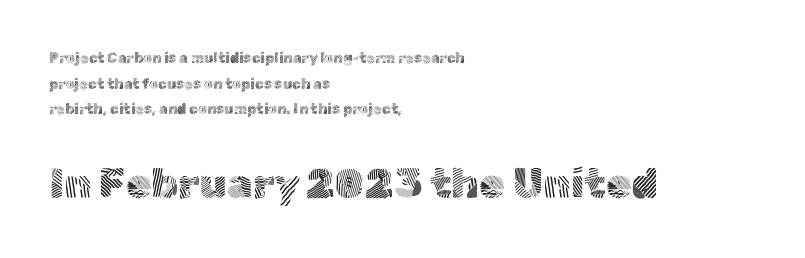
The image shows 41 px light sans-serif type, upright; set left-aligned, line spacing 1.83x, normal letter spacing, not underlined; the second (bottom) block is 2.93x larger; a medium x-height.
